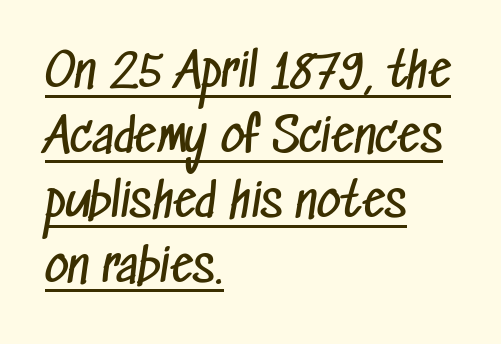
A sans-serif font was chosen for this passage. What stands out about the letter spacing? Nothing — it is the standard amount. The font is comparable to plain body text, perhaps lighter. This sample carries an underscore along the baseline area.
